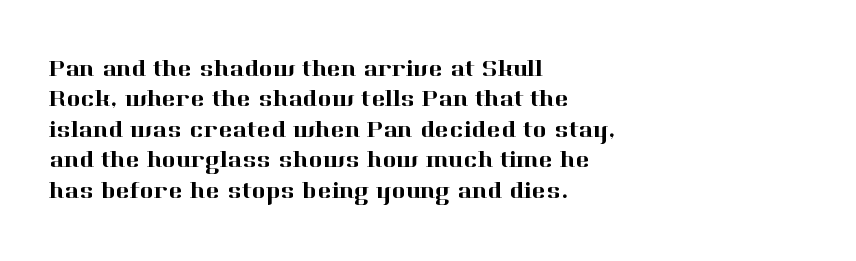
Unmarked baselines from the first word to the last. Short and long lines alike share a common starting point at left. The horizontal fit of the characters is conventional and even. Leading matches the norm, producing a regular column. In terms of posture, this sample is upright.
